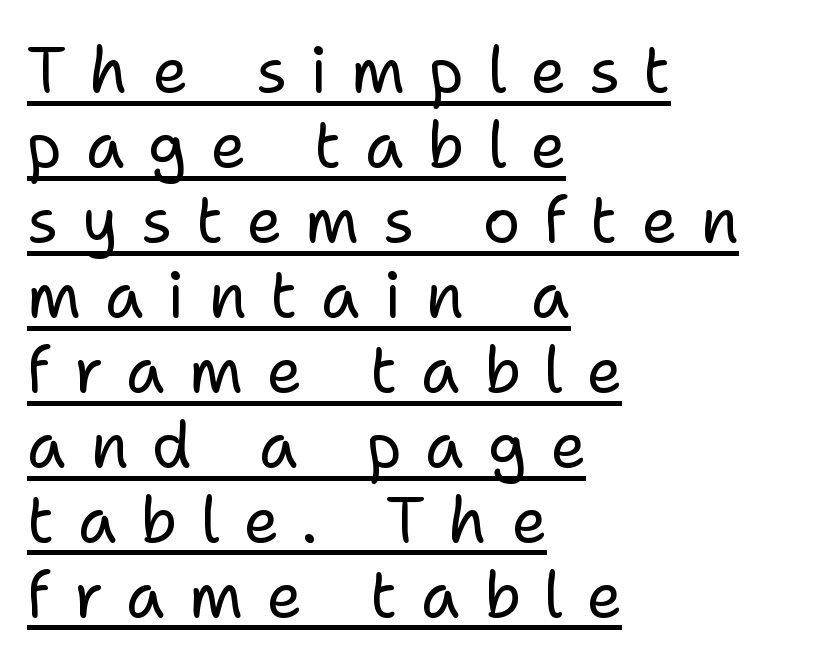
{"serif": "no", "italic": "no", "bold": "no", "weight": "regular", "width": "normal", "stroke_contrast": "low", "x_height": "medium", "monospaced": "no", "underline": "yes", "align": "left", "line_spacing_ratio": 1.19, "letter_spacing": "wide", "letter_spacing_em": 0.37, "glyph_px": 63}
